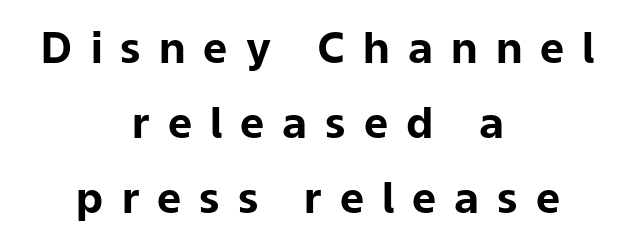
Q: Is the text bold? A: Yes.
Q: Is the text italic (slanted)? A: No, it is upright.
Q: Is the typeface a serif or a sans-serif typeface? A: Sans-serif.
Q: Is the text underlined? A: No.
Q: How is the paragraph aligned? A: Centered.
Q: Is the spacing between letters normal or unusually wide? A: Unusually wide.
Q: Width (condensed, normal, or wide)? A: Normal.
Q: Stroke contrast? A: Low.
Q: x-height? A: Medium.
Q: Monospaced? A: No.
